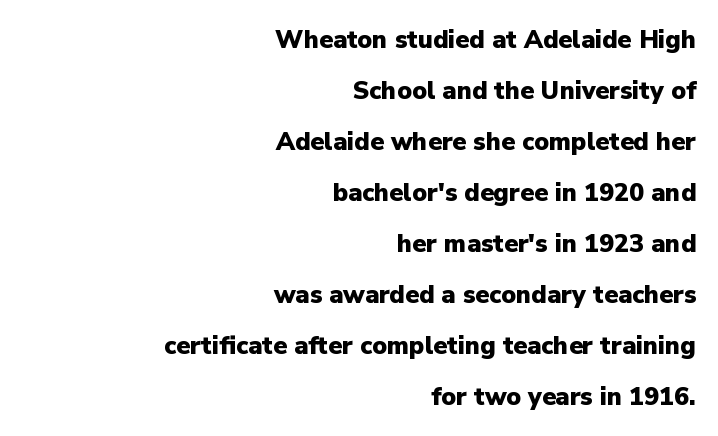
Q: Is the text bold? A: Yes.
Q: Is the text italic (slanted)? A: No, it is upright.
Q: Is the text underlined? A: No.
Q: How is the paragraph aligned? A: Right-aligned.
Q: Is the spacing between letters normal or unusually wide? A: Normal.
Q: Is the spacing between lines tight, normal or loose? A: Loose.
